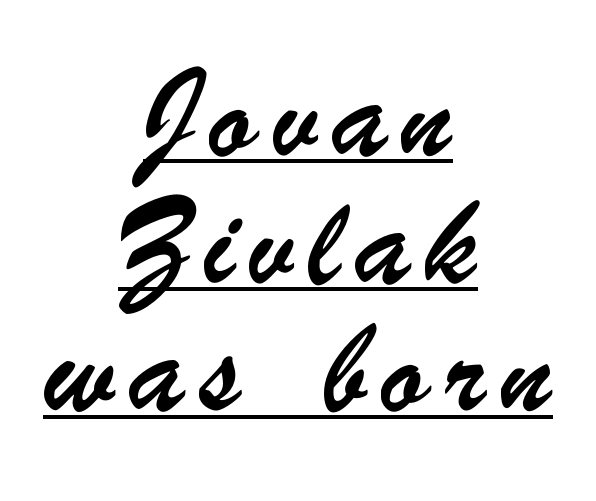
The image shows 56 px condensed sans-serif type; set centered, loose line spacing (2.28x), unusually wide letter spacing (+0.24 em), underlined; low stroke contrast and a small x-height.
